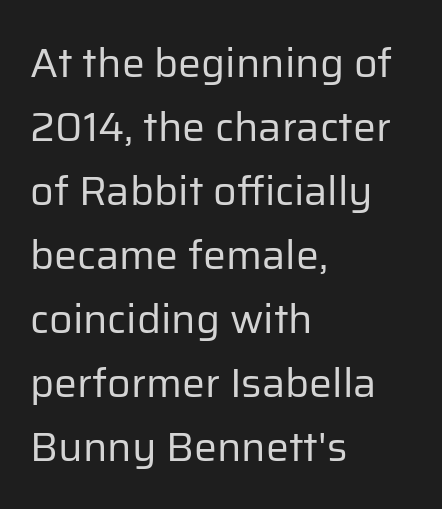
The image shows 41 px regular-weight sans-serif type, upright; set left-aligned, normal line spacing (1.56x), normal letter spacing, not underlined; low stroke contrast and a medium x-height.
